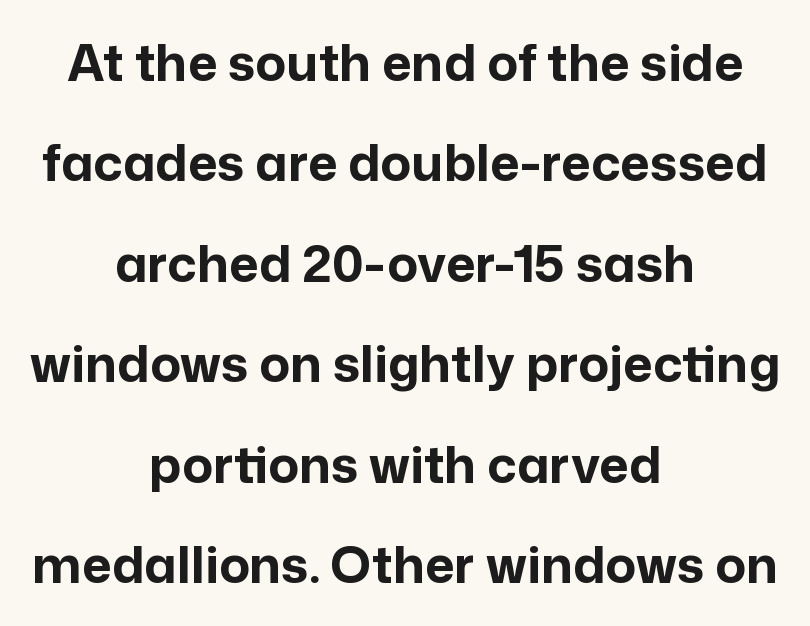
Q: Is the text bold? A: Yes.
Q: Is the text italic (slanted)? A: No, it is upright.
Q: Is the typeface a serif or a sans-serif typeface? A: Sans-serif.
Q: Is the text underlined? A: No.
Q: How is the paragraph aligned? A: Centered.
Q: Is the spacing between letters normal or unusually wide? A: Normal.
Q: Is the spacing between lines tight, normal or loose? A: Loose.
Q: Width (condensed, normal, or wide)? A: Normal.
Q: Stroke contrast? A: Low.
Q: x-height? A: Medium.
Q: Monospaced? A: No.
